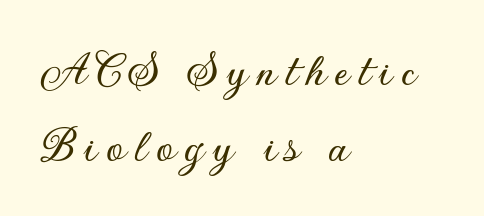
{"serif": "no", "width": "normal", "stroke_contrast": "low", "x_height": "small", "monospaced": "no", "underline": "no", "align": "left", "line_spacing": "normal", "line_spacing_ratio": 1.52, "glyph_px": 50}
